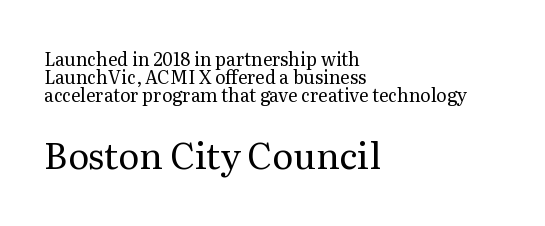
The image shows 36 px regular-weight serif type, upright; set left-aligned, tight line spacing (0.99x), normal letter spacing, not underlined; the second (bottom) block is 2.0x larger; medium stroke contrast and a medium x-height.
